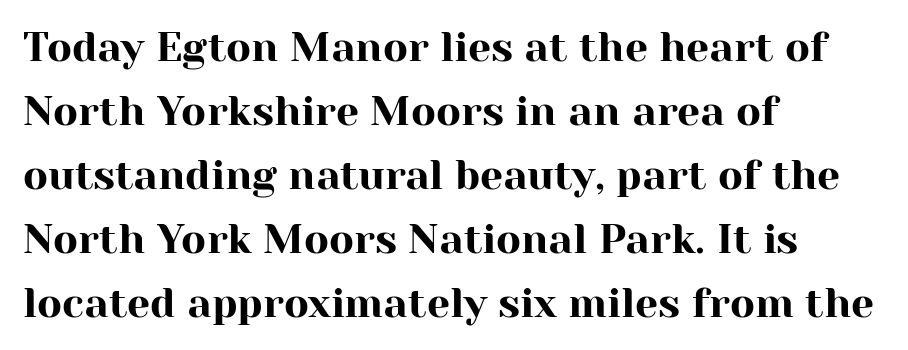
{"serif": "yes", "italic": "no", "width": "normal", "stroke_contrast": "high", "x_height": "medium", "monospaced": "no", "underline": "no", "align": "left", "line_spacing": "normal", "line_spacing_ratio": 1.56, "letter_spacing": "normal", "letter_spacing_em": 0.0, "glyph_px": 41}
